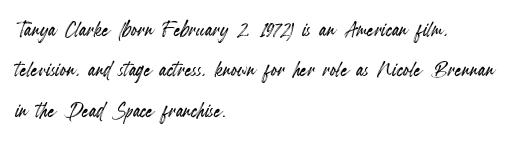
{"underline": "no", "align": "left", "line_spacing": "normal", "line_spacing_ratio": 1.5, "letter_spacing": "normal", "letter_spacing_em": 0.0, "glyph_px": 27}
